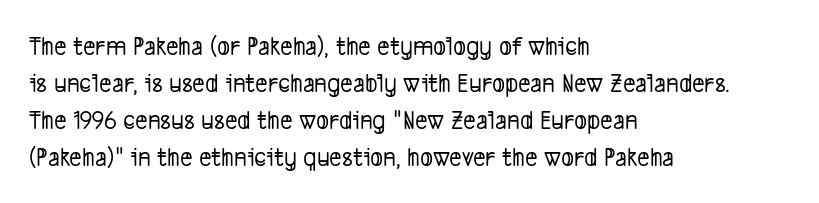
The image shows 27 px text type; set left-aligned, normal line spacing (1.37x), normal letter spacing, not underlined.
